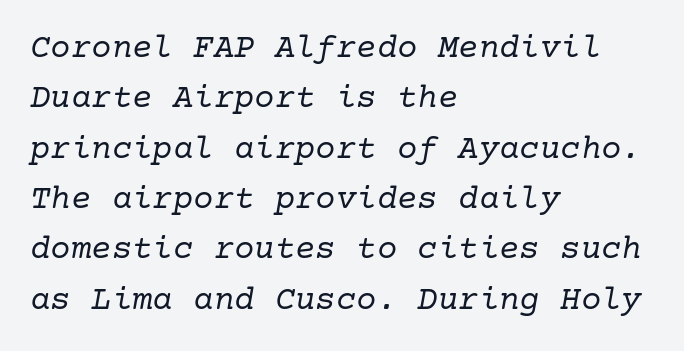
Normally led — the rows are evenly, conventionally spaced. The designer went with a serif here, giving each stem small feet. This sample uses an oblique cut, with every glyph tilted off the vertical. The passage shown is not underscored anywhere. Counters stay open thanks to moderate or lighter strokes.
